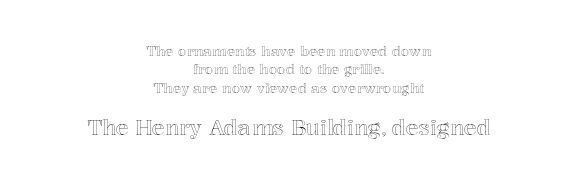
Regarding leading, the lines here are spaced in the standard way. Unmarked baselines from the first word to the last. Quick note: not italic, upright. Two sizes are in play, and the larger belongs to the second block. Spacing between characters is what you'd get straight out of the box. A student would call this center alignment; a typographer would say set centered.
